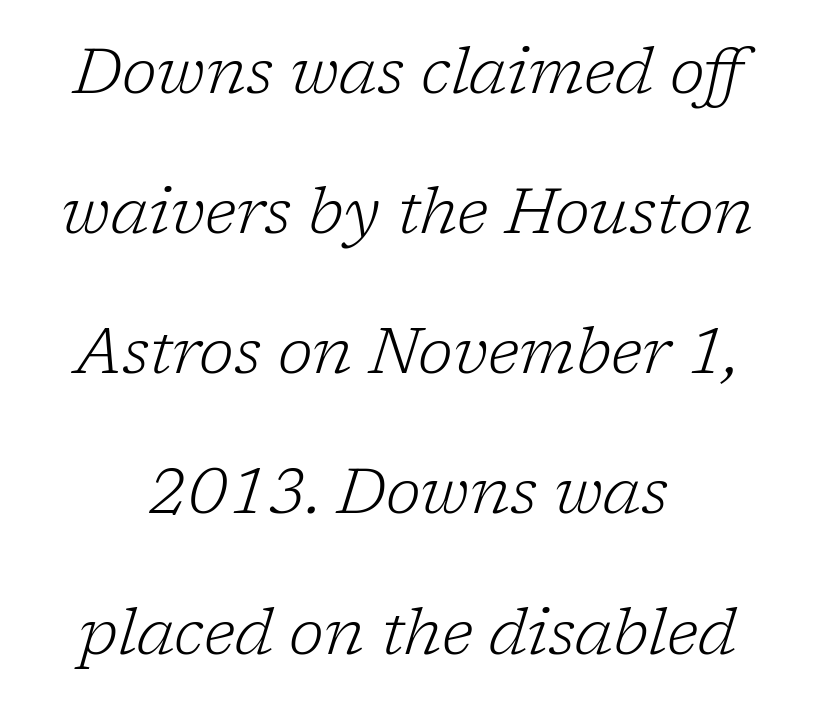
Q: Is the text bold? A: No.
Q: Is the text italic (slanted)? A: Yes, it leans right by about 17 degrees.
Q: Is the typeface a serif or a sans-serif typeface? A: Serif.
Q: Is the text underlined? A: No.
Q: How is the paragraph aligned? A: Centered.
Q: Is the spacing between letters normal or unusually wide? A: Normal.
Q: Is the spacing between lines tight, normal or loose? A: Loose.
Q: Width (condensed, normal, or wide)? A: Normal.
Q: Stroke contrast? A: Low.
Q: x-height? A: Medium.
Q: Monospaced? A: No.
